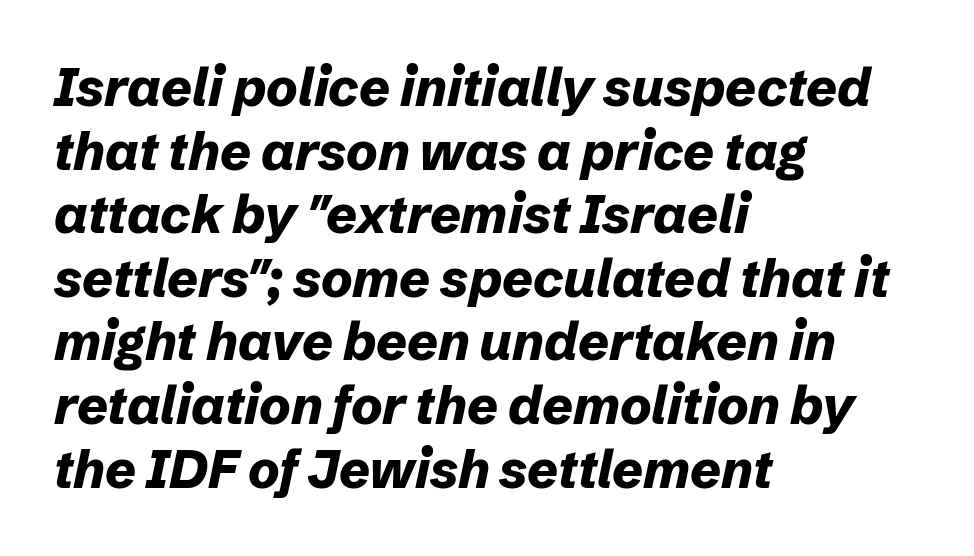
The image shows 53 px bold type, italic (leaning right); set left-aligned, line spacing 1.2x, normal letter spacing, not underlined; low stroke contrast and a medium x-height.
